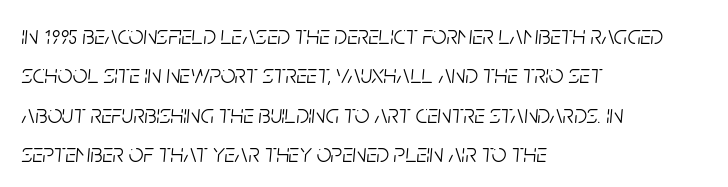
The gap between lines stays unmarked. Honestly, the letter spacing is just normal — you wouldn't notice it. The text carries the slant typical of an italic or oblique font. This is not heavy type; no bold has been used. The rendering uses a moderate line-height, typical for paragraphs. The lines in this sample share a left origin and differ only in where they stop.
